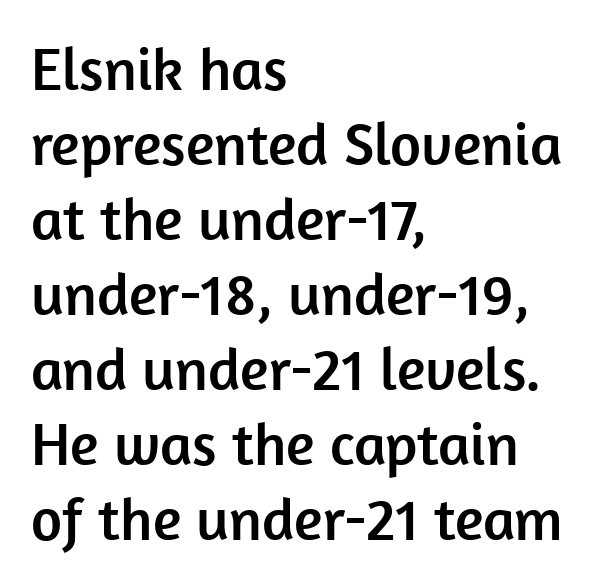
The image shows 60 px sans-serif type, upright; set left-aligned, normal line spacing (1.25x), normal letter spacing, not underlined; low stroke contrast and a medium x-height.
